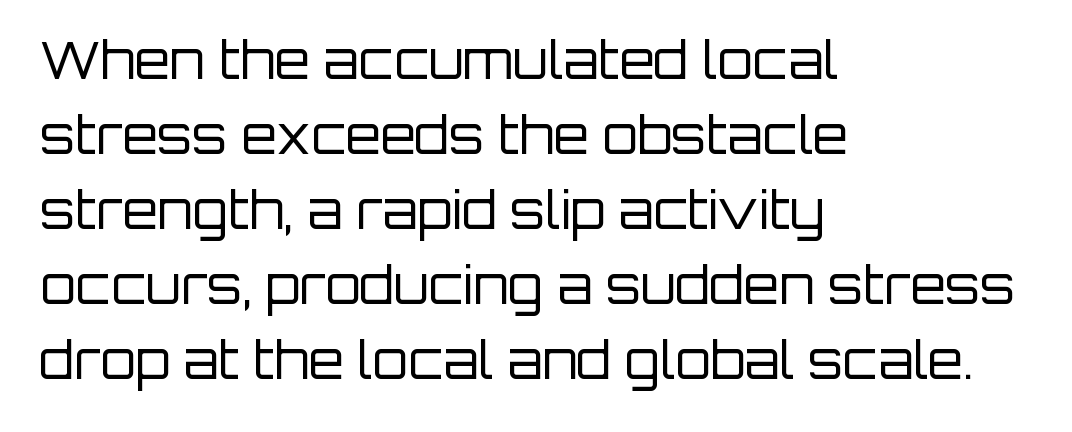
The image shows 51 px regular-weight sans-serif type, upright; set left-aligned, normal line spacing (1.47x), normal letter spacing, not underlined; low stroke contrast and a large x-height.
